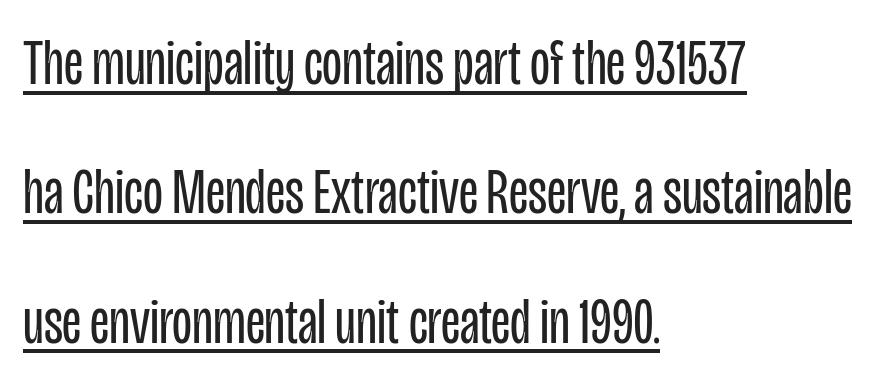
Q: Is the text bold? A: No.
Q: Is the text italic (slanted)? A: No, it is upright.
Q: Is the typeface a serif or a sans-serif typeface? A: Sans-serif.
Q: Is the text underlined? A: Yes.
Q: How is the paragraph aligned? A: Left-aligned.
Q: Is the spacing between letters normal or unusually wide? A: Normal.
Q: Is the spacing between lines tight, normal or loose? A: Loose.
Q: Width (condensed, normal, or wide)? A: Condensed.
Q: Stroke contrast? A: Low.
Q: x-height? A: Large.
Q: Monospaced? A: No.
